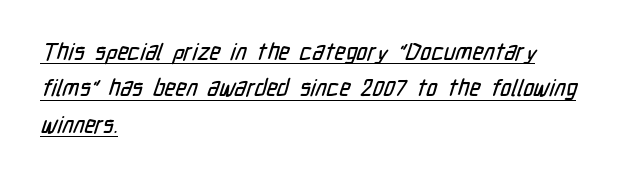
{"underline": "yes", "align": "left", "line_spacing": "normal", "line_spacing_ratio": 1.58, "letter_spacing": "normal", "letter_spacing_em": 0.0, "glyph_px": 23}
